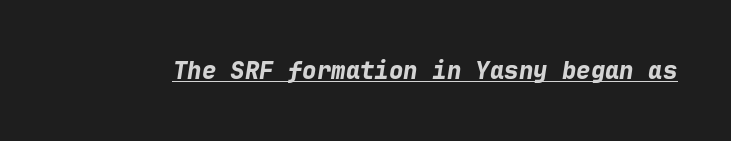
Q: Is the text bold? A: Yes.
Q: Is the text italic (slanted)? A: Yes, it leans right by about 9 degrees.
Q: Is the text underlined? A: Yes.
Q: Is the spacing between letters normal or unusually wide? A: Normal.
